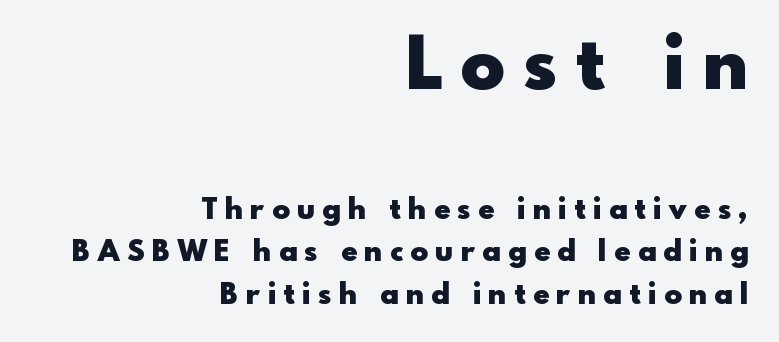
{"serif": "no", "italic": "no", "bold": "yes", "weight": "heavy", "width": "normal", "x_height": "small", "monospaced": "no", "underline": "no", "align": "right", "line_spacing": "normal", "line_spacing_ratio": 1.46, "letter_spacing": "wide", "letter_spacing_em": 0.27, "larger_block": "first", "size_ratio": 2.52, "glyph_px": 73}
